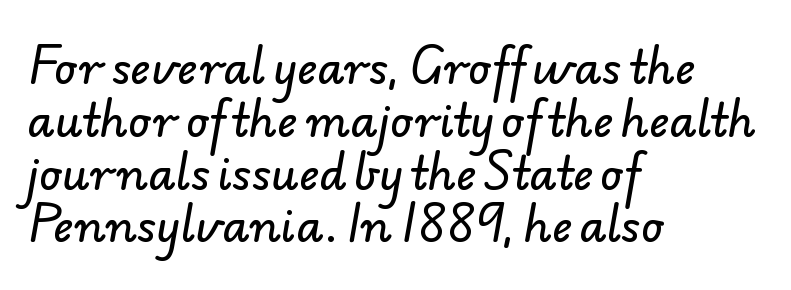
All the whitespace from short lines collects on the right. The rendering uses natural spacing where letterforms have individual widths. The type family on display is of the sans-serif kind. Only glyphs here, with clear space below each row. The line texture is even and compact thanks to regular tracking.
